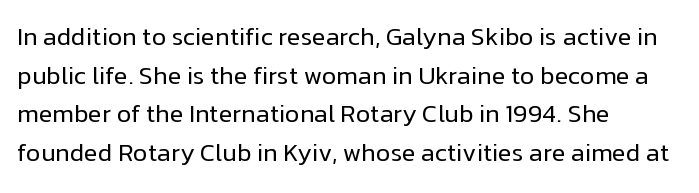
Notice how descenders clear the ascenders below comfortably — that's standard leading. Posture: vertical. Letter spacing: default. This rendering uses left alignment, leaving the right contour irregular.
